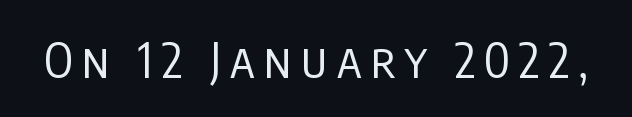
Q: Is the text bold? A: No.
Q: Is the text italic (slanted)? A: No, it is upright.
Q: Is the typeface a serif or a sans-serif typeface? A: Sans-serif.
Q: Is the text underlined? A: No.
Q: Width (condensed, normal, or wide)? A: Condensed.
Q: Stroke contrast? A: Low.
Q: x-height? A: Large.
Q: Monospaced? A: No.
